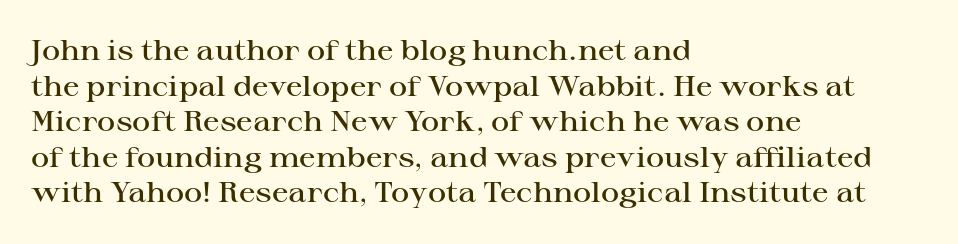
Honestly, the row spacing looks completely unremarkable. The type is set solid horizontally, with unmodified tracking. Is this a sans? No — the strokes have serifs. Left-aligned paragraph, ragged on the right. A typesetter would call this proportional, since set widths differ per character.
